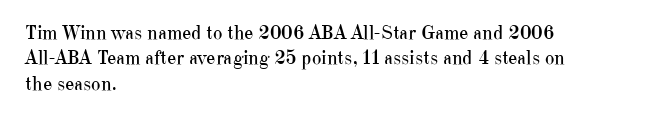
The rows are spaced the way most documents space them. Weight: in the light-to-regular range. Each word holds together tightly as a unit, with standard inter-letter gaps. Nobody drew a line under any word here.
